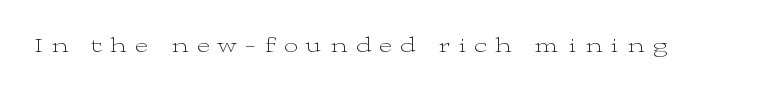
{"italic": "no", "bold": "no", "underline": "no", "letter_spacing": "wide", "letter_spacing_em": 0.42, "glyph_px": 20}
